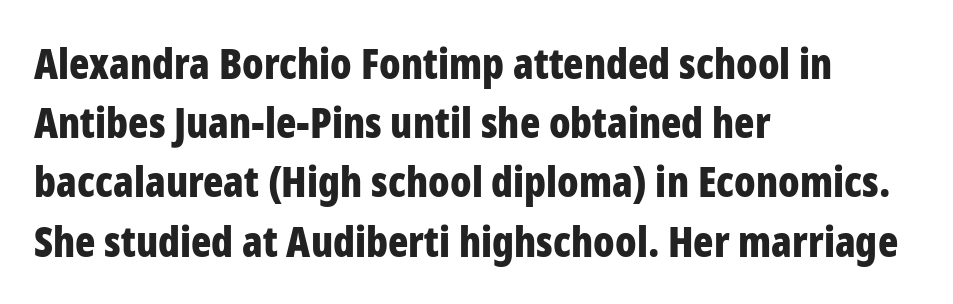
In terms of posture, this sample is upright. Words appear dense and cohesive because spacing is normal. Descender tails drop into unmarked territory. Students, observe: this is what conventionally led text looks like.
